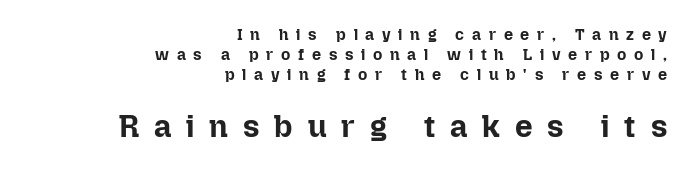
{"italic": "no", "bold": "yes", "weight": "bold", "width": "normal", "stroke_contrast": "low", "x_height": "medium", "monospaced": "no", "underline": "no", "align": "right", "line_spacing": "normal", "line_spacing_ratio": 1.26, "letter_spacing": "wide", "letter_spacing_em": 0.48, "larger_block": "second", "size_ratio": 1.94, "glyph_px": 31}
